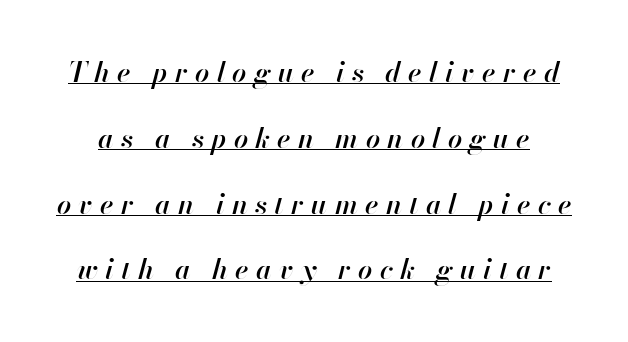
The image shows 28 px semibold type, italic (leaning right); set loose line spacing (2.35x), unusually wide letter spacing (+0.26 em), underlined; high stroke contrast and a small x-height.
